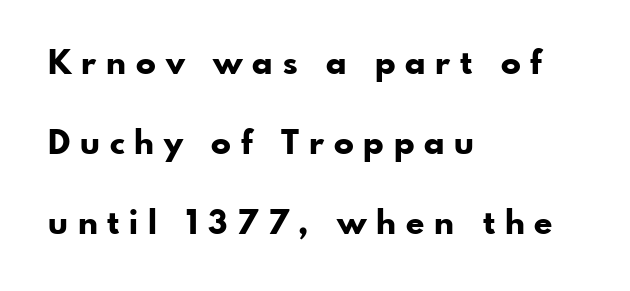
{"serif": "no", "italic": "no", "bold": "yes", "weight": "bold", "width": "normal", "stroke_contrast": "low", "x_height": "small", "monospaced": "no", "underline": "no", "align": "left", "line_spacing": "loose", "line_spacing_ratio": 2.43, "letter_spacing": "wide", "letter_spacing_em": 0.3, "glyph_px": 33}
